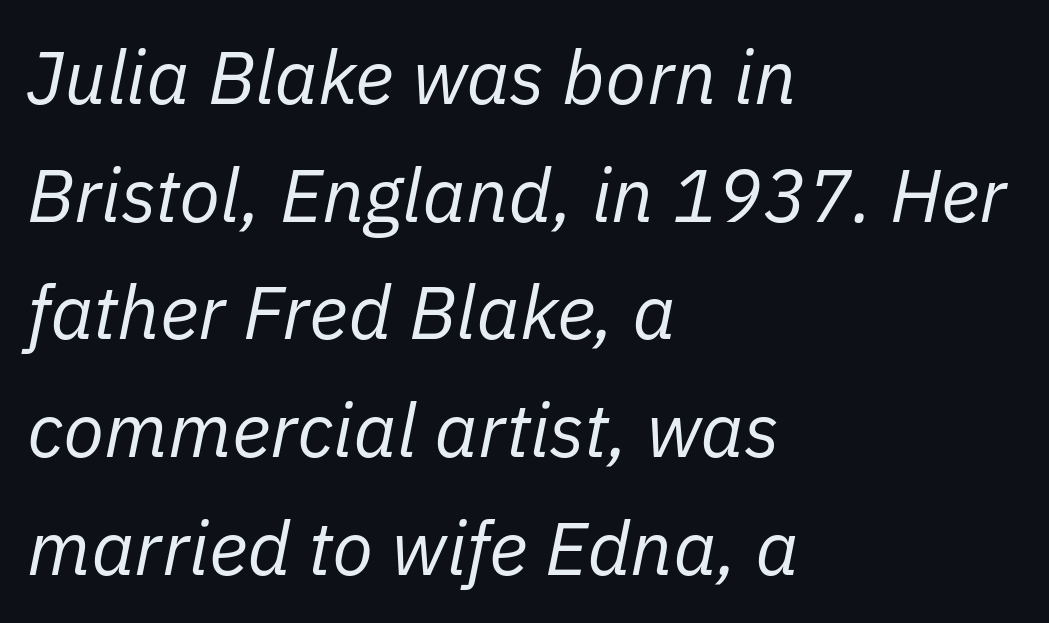
Is the block centered? No — it sits flush against the left margin. You could not count columns in this text — the font is proportionally spaced. Words float on clear page, feet unadorned. The letterforms sit shoulder to shoulder at normal distance.
